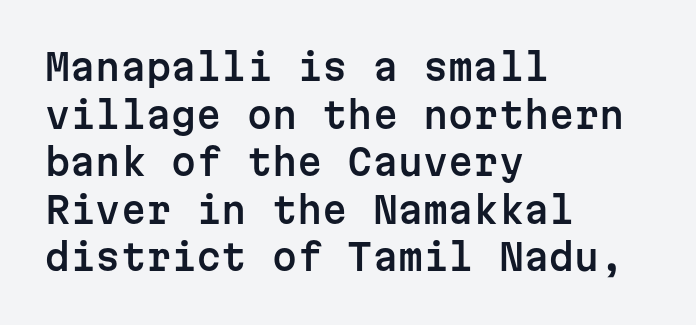
Q: Is the text italic (slanted)? A: No, it is upright.
Q: Is the typeface a serif or a sans-serif typeface? A: Sans-serif.
Q: Is the text underlined? A: No.
Q: How is the paragraph aligned? A: Left-aligned.
Q: Is the spacing between letters normal or unusually wide? A: Normal.
Q: Is the spacing between lines tight, normal or loose? A: Normal.
Q: Width (condensed, normal, or wide)? A: Normal.
Q: Stroke contrast? A: Low.
Q: x-height? A: Medium.
Q: Monospaced? A: Yes.
